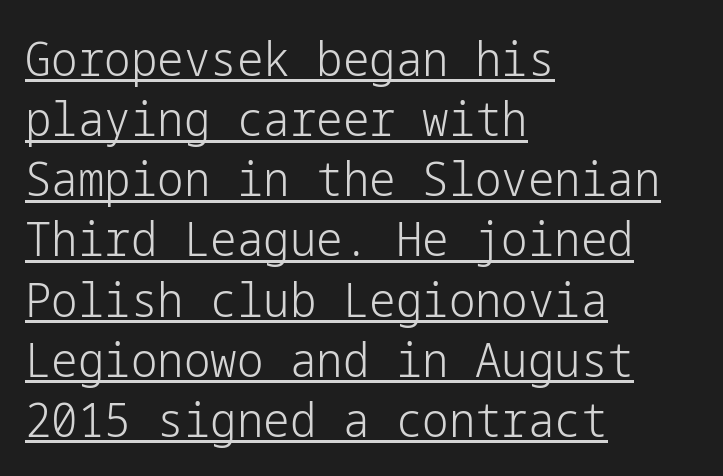
{"serif": "no", "italic": "no", "bold": "no", "weight": "light", "width": "normal", "stroke_contrast": "low", "x_height": "medium", "underline": "yes", "align": "left", "line_spacing": "normal", "line_spacing_ratio": 1.28, "letter_spacing": "normal", "letter_spacing_em": 0.0, "glyph_px": 47}
